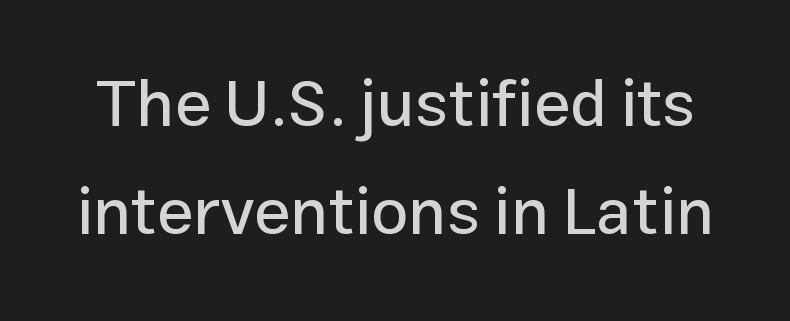
{"serif": "no", "italic": "no", "width": "normal", "stroke_contrast": "low", "x_height": "medium", "monospaced": "no", "underline": "no", "line_spacing": "normal", "line_spacing_ratio": 1.63, "letter_spacing": "normal", "letter_spacing_em": 0.0, "glyph_px": 66}
